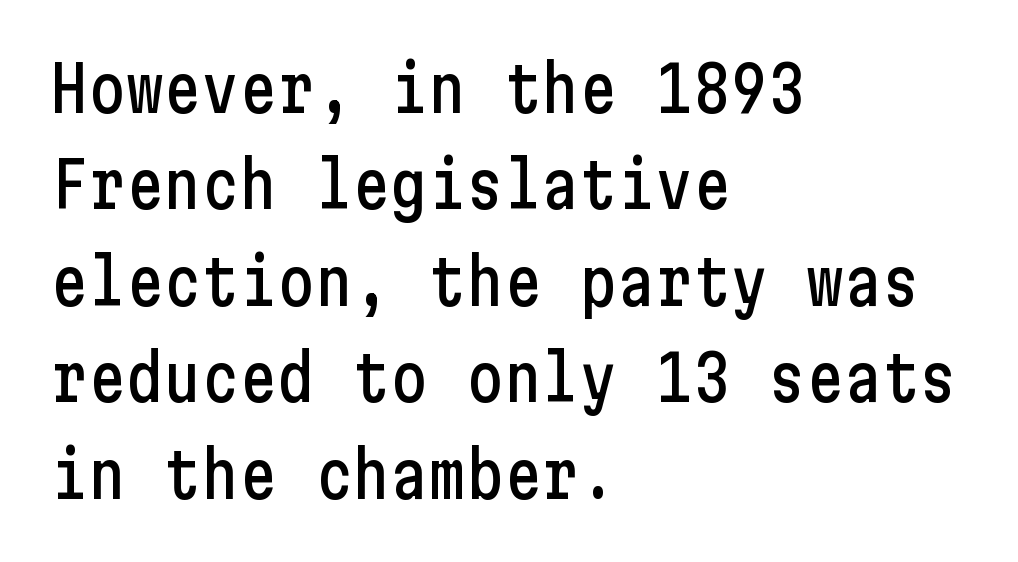
{"serif": "no", "italic": "no", "width": "condensed", "stroke_contrast": "low", "x_height": "medium", "underline": "no", "align": "left", "line_spacing": "normal", "line_spacing_ratio": 1.53, "letter_spacing": "normal", "letter_spacing_em": 0.0, "glyph_px": 63}
